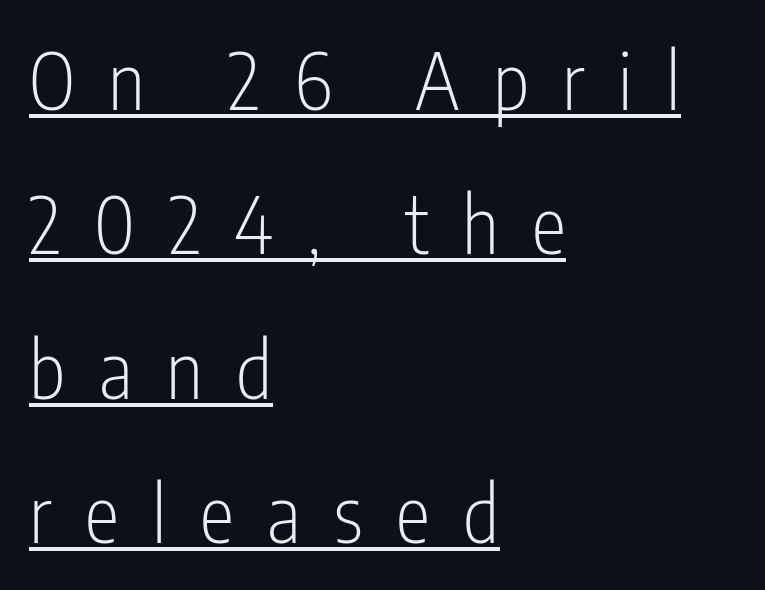
{"serif": "no", "italic": "no", "bold": "no", "weight": "light", "width": "condensed", "stroke_contrast": "low", "x_height": "medium", "monospaced": "no", "underline": "yes", "align": "left", "line_spacing_ratio": 1.85, "letter_spacing": "wide", "letter_spacing_em": 0.43, "glyph_px": 78}
